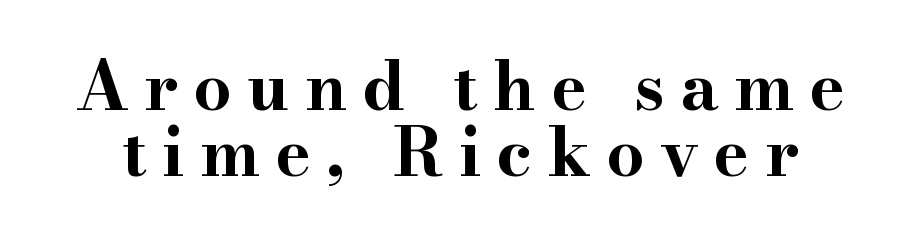
The image shows 67 px bold, wide serif type, upright; set tight line spacing (0.99x), unusually wide letter spacing (+0.23 em), not underlined; high stroke contrast and a small x-height.
